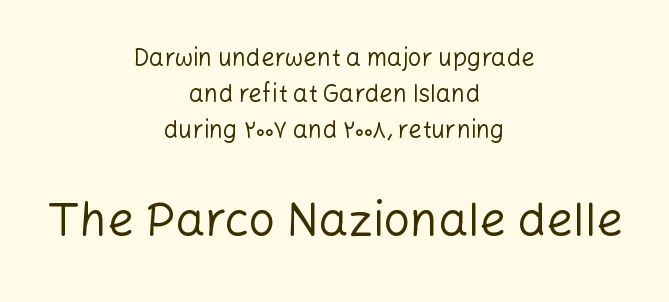
The passage shown is not bold in any degree. Just letters on the line, the space beneath them empty. The rendering keeps characters at their native spacing. Notice how the passage keeps no hard edge, just a central spine. Students, observe: this is what conventionally led text looks like. The type sits square on the baseline with zero lean.
